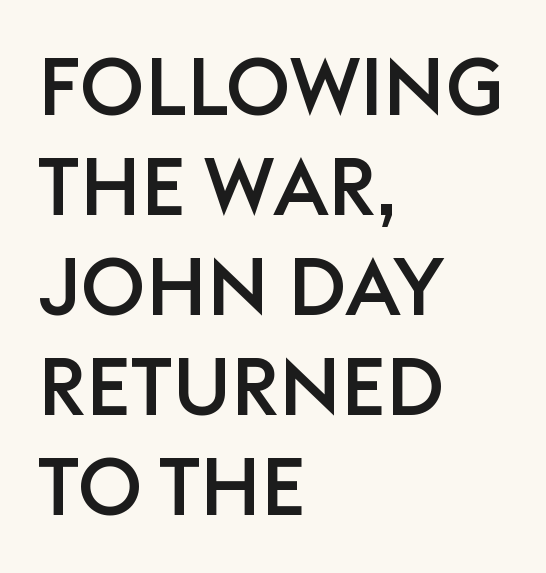
{"serif": "no", "italic": "no", "width": "normal", "stroke_contrast": "low", "x_height": "large", "monospaced": "no", "underline": "no", "align": "left", "line_spacing": "normal", "line_spacing_ratio": 1.25, "letter_spacing": "normal", "letter_spacing_em": 0.0, "glyph_px": 80}
